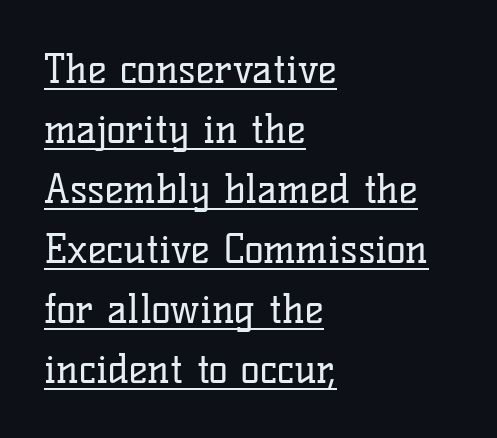
The image shows 40 px regular-weight serif type, upright; set left-aligned, normal line spacing (1.5x), normal letter spacing, underlined; low stroke contrast and a medium x-height.
